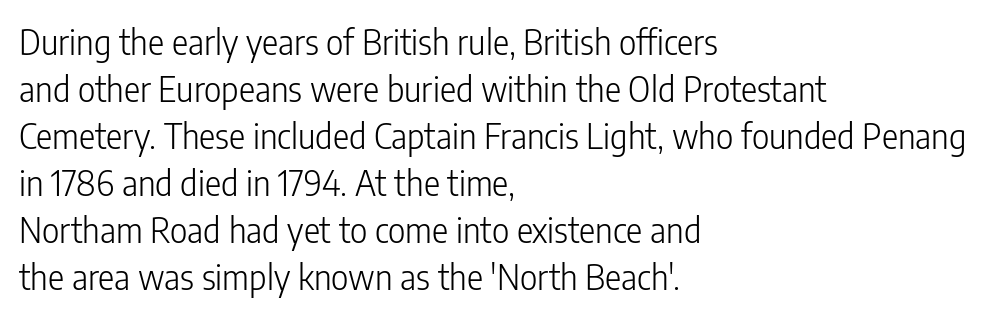
Note the varied advance widths — an 'i' is clearly narrower than an 'm'. Ascenders rise straight up at ninety degrees. Typeset ragged right — the left edge is the straight one. Plain, unruled lines of type. The rendering keeps characters at their native spacing. Font category for this specimen: sans-serif.
